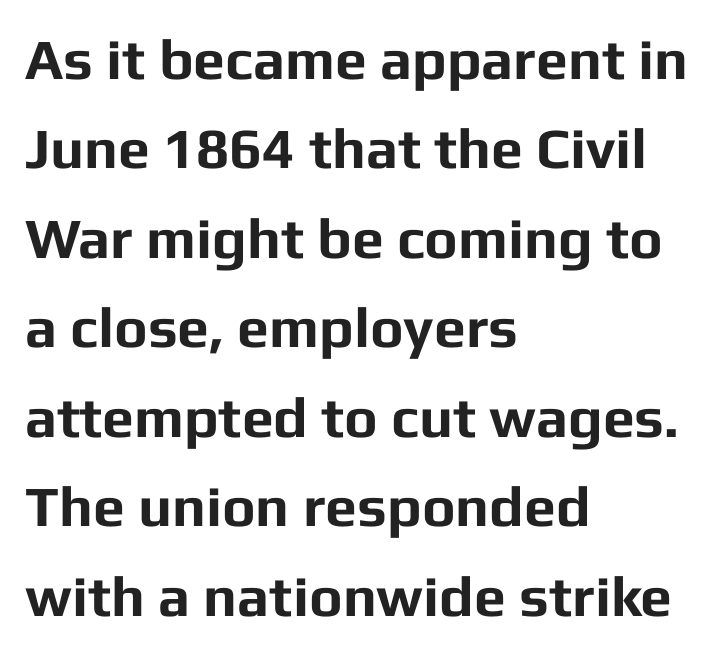
The image shows 57 px bold sans-serif type, upright; set left-aligned, normal line spacing (1.57x), normal letter spacing, not underlined; low stroke contrast and a medium x-height.
